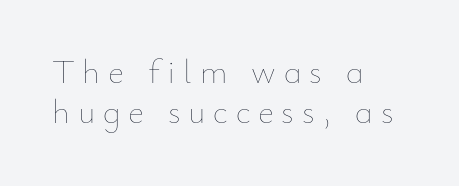
Alignment: flush left. Caption: face not bold, strokes unweighted. Character widths vary here, with narrow letters taking less room than wide ones. A typesetter would call this heavily tracked-out type. A clean baseline with only descenders dipping below it.
